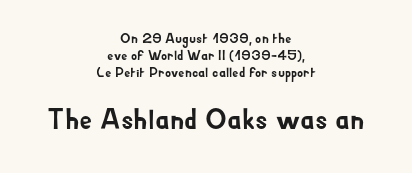
Q: Is the text italic (slanted)? A: No, it is upright.
Q: Is the typeface a serif or a sans-serif typeface? A: Sans-serif.
Q: Is the text underlined? A: No.
Q: How is the paragraph aligned? A: Centered.
Q: Is the spacing between letters normal or unusually wide? A: Normal.
Q: Which block of text is set in a larger size, the first (top) or the second (bottom)? A: The second (bottom) one.
Q: Width (condensed, normal, or wide)? A: Normal.
Q: Stroke contrast? A: Low.
Q: x-height? A: Small.
Q: Monospaced? A: No.
